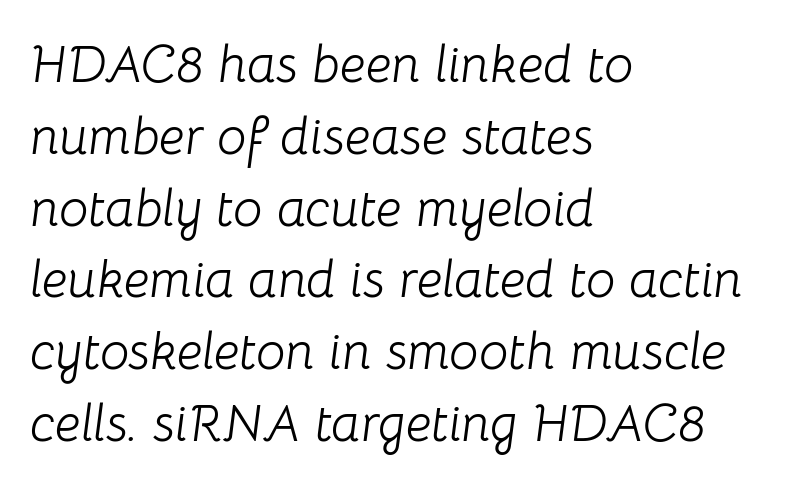
Q: Is the text bold? A: No.
Q: Is the text italic (slanted)? A: Yes, it leans right by about 8 degrees.
Q: Is the text underlined? A: No.
Q: How is the paragraph aligned? A: Left-aligned.
Q: Is the spacing between letters normal or unusually wide? A: Normal.
Q: Is the spacing between lines tight, normal or loose? A: Normal.
Q: Width (condensed, normal, or wide)? A: Normal.
Q: Stroke contrast? A: Low.
Q: x-height? A: Medium.
Q: Monospaced? A: No.
